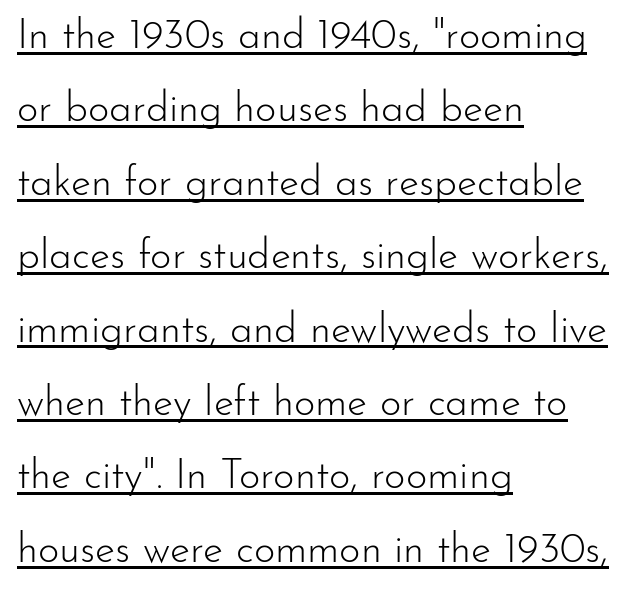
The image shows 41 px light sans-serif type, upright; set left-aligned, line spacing 1.79x, normal letter spacing, underlined; low stroke contrast and a small x-height.
